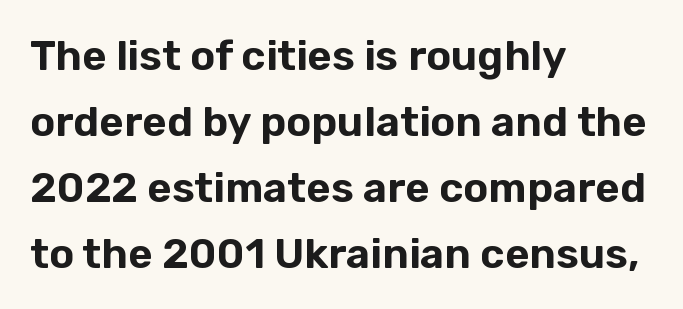
The image shows 42 px sans-serif type, upright; set left-aligned, normal line spacing (1.57x), normal letter spacing, not underlined; low stroke contrast and a medium x-height.
